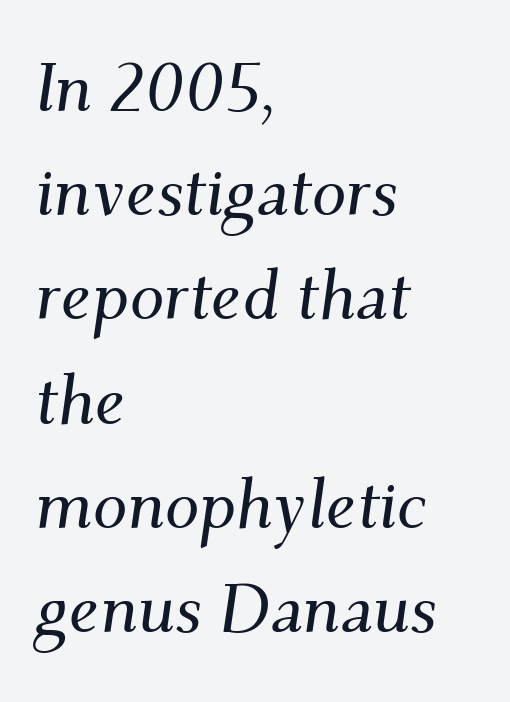
{"serif": "yes", "italic": "yes", "lean": "right", "slant_degrees": 9, "width": "normal", "stroke_contrast": "medium", "x_height": "small", "monospaced": "no", "underline": "no", "align": "left", "line_spacing": "normal", "line_spacing_ratio": 1.51, "letter_spacing": "normal", "letter_spacing_em": 0.0, "glyph_px": 69}
